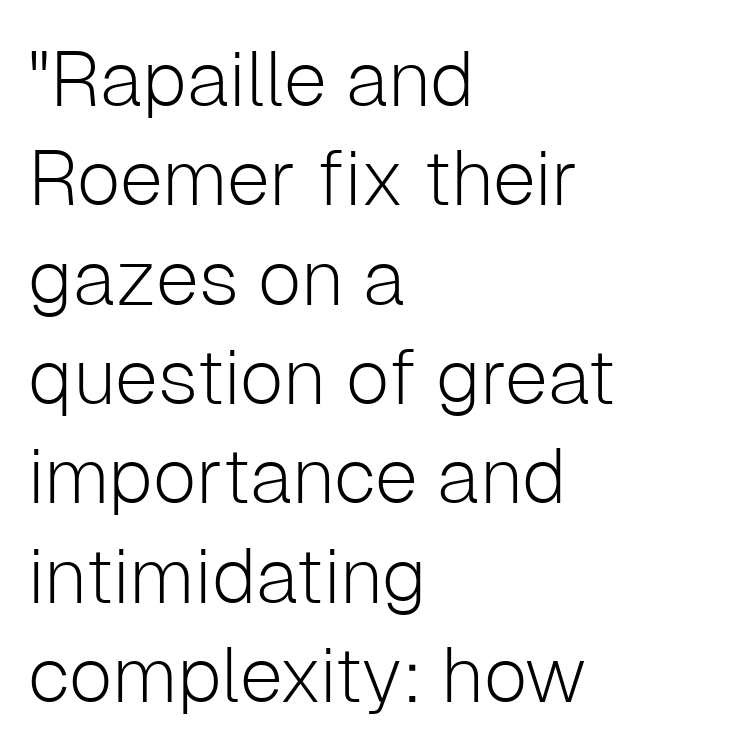
The typesetter chose a ragged-right arrangement here. Whoever set this chose a conventional vertical rhythm. These lines are rendered in a variable-pitch font. Does the type have serifs? No, each stem ends abruptly. The tracking reads as untouched default to a designer's eye. The typography opts for an upright posture over an oblique one.
